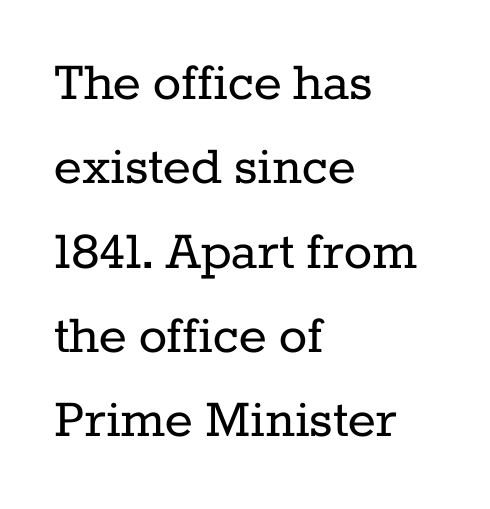
{"serif": "yes", "italic": "no", "bold": "no", "weight": "regular", "width": "normal", "stroke_contrast": "low", "x_height": "medium", "monospaced": "no", "underline": "no", "align": "left", "line_spacing": "normal", "line_spacing_ratio": 1.43, "letter_spacing": "normal", "letter_spacing_em": 0.0, "glyph_px": 59}
